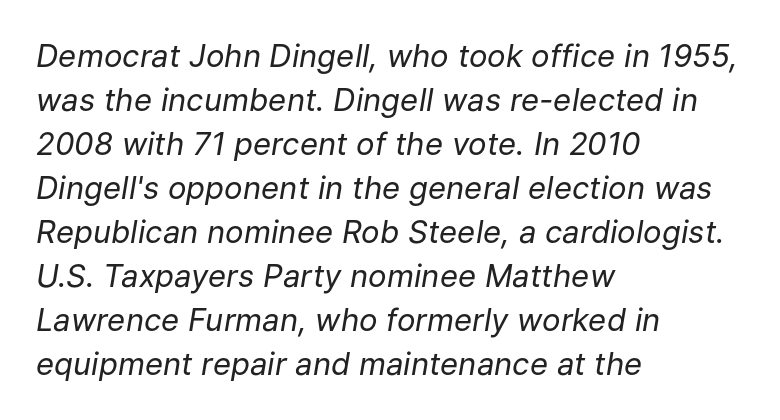
The image shows 31 px regular-weight type, italic (leaning right); set left-aligned, normal line spacing (1.42x), normal letter spacing, not underlined; low stroke contrast and a medium x-height.
